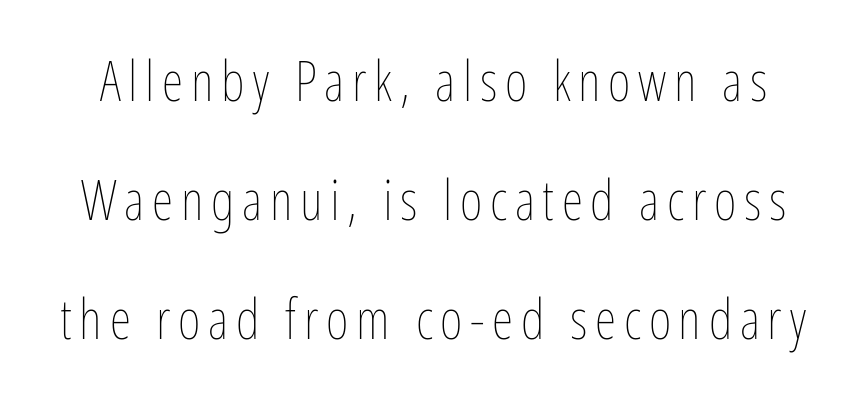
{"italic": "no", "bold": "no", "weight": "thin", "width": "condensed", "stroke_contrast": "low", "x_height": "medium", "monospaced": "no", "underline": "no", "line_spacing": "loose", "line_spacing_ratio": 2.16, "glyph_px": 55}
